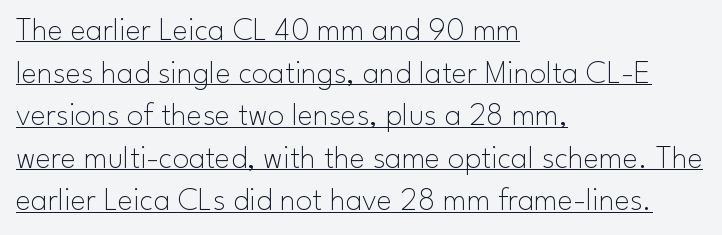
No italicization has been applied; the sample stays upright. Leftover space on each line is placed entirely after the last word. You could not count columns in this text — the font is proportionally spaced. Unlike a traditional serif, this face leaves its strokes unadorned. The line texture is even and compact thanks to regular tracking. Weight: in the light-to-regular range.
